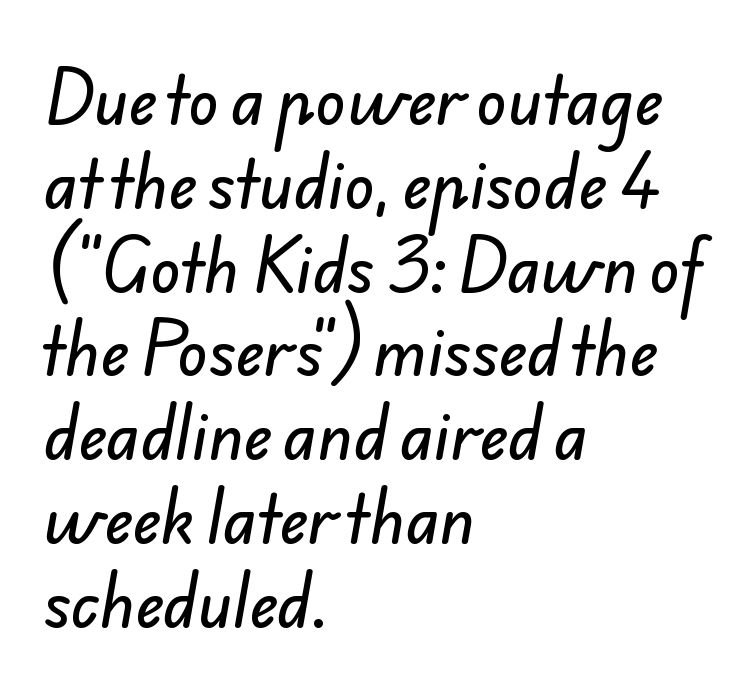
The image shows 63 px sans-serif type; set left-aligned, normal line spacing (1.33x), normal letter spacing, not underlined; low stroke contrast and a small x-height.
